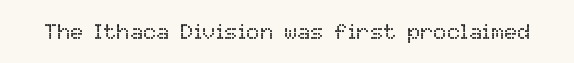
The image shows 22 px text type, upright; set normal letter spacing, not underlined.
